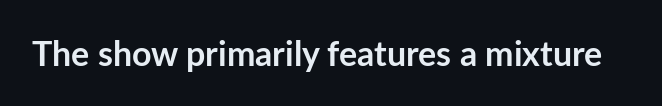
{"serif": "no", "italic": "no", "bold": "yes", "weight": "semibold", "width": "normal", "stroke_contrast": "low", "x_height": "medium", "monospaced": "no", "underline": "no", "letter_spacing": "normal", "letter_spacing_em": 0.0, "glyph_px": 34}
